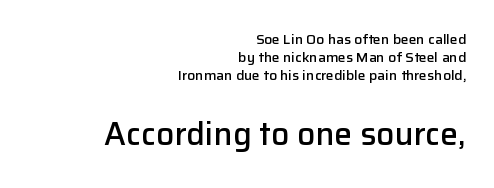
Q: Is the text bold? A: Semi-bold.
Q: Is the text italic (slanted)? A: No, it is upright.
Q: Is the typeface a serif or a sans-serif typeface? A: Sans-serif.
Q: Is the text underlined? A: No.
Q: How is the paragraph aligned? A: Right-aligned.
Q: Is the spacing between letters normal or unusually wide? A: Normal.
Q: Is the spacing between lines tight, normal or loose? A: Normal.
Q: Which block of text is set in a larger size, the first (top) or the second (bottom)? A: The second (bottom) one.
Q: Width (condensed, normal, or wide)? A: Normal.
Q: Stroke contrast? A: Low.
Q: x-height? A: Medium.
Q: Monospaced? A: No.
